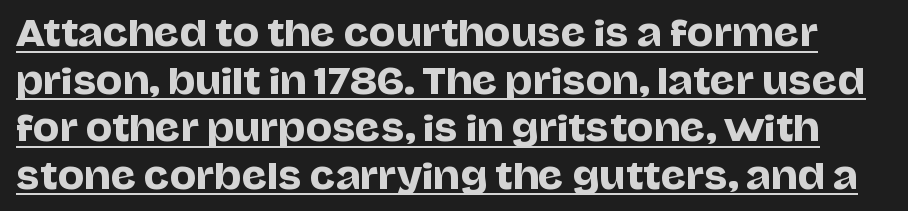
The image shows 35 px sans-serif type, upright; set normal line spacing (1.36x), normal letter spacing, underlined; low stroke contrast and a large x-height.
